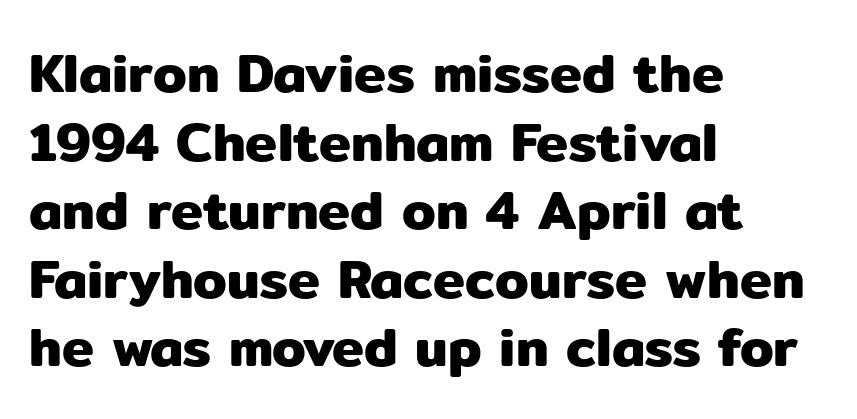
The image shows 54 px sans-serif type, upright; set left-aligned, normal line spacing (1.27x), normal letter spacing, not underlined; low stroke contrast and a medium x-height.
